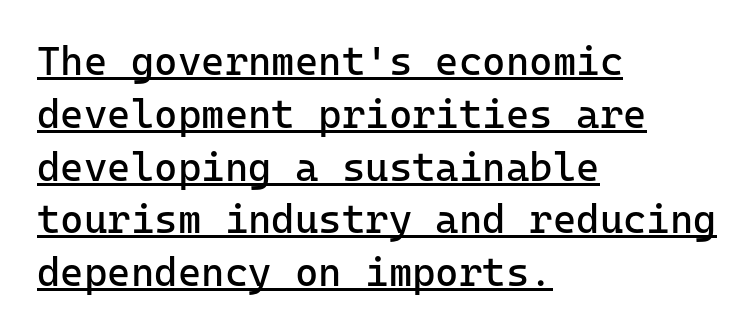
The image shows 40 px regular-weight sans-serif type, upright, monospaced; set left-aligned, normal line spacing (1.32x), normal letter spacing, underlined; low stroke contrast and a medium x-height.
